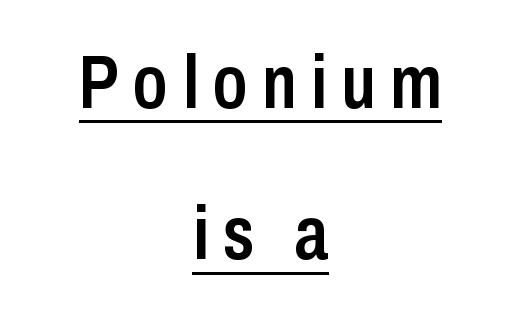
The image shows 75 px semibold, condensed sans-serif type, upright; set centered, loose line spacing (2.02x), underlined; low stroke contrast and a medium x-height.
